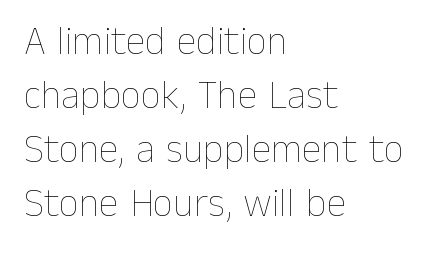
{"italic": "no", "bold": "no", "weight": "thin", "width": "normal", "stroke_contrast": "low", "x_height": "medium", "monospaced": "no", "underline": "no", "align": "left", "line_spacing": "normal", "line_spacing_ratio": 1.35, "letter_spacing": "normal", "letter_spacing_em": 0.0, "glyph_px": 40}
